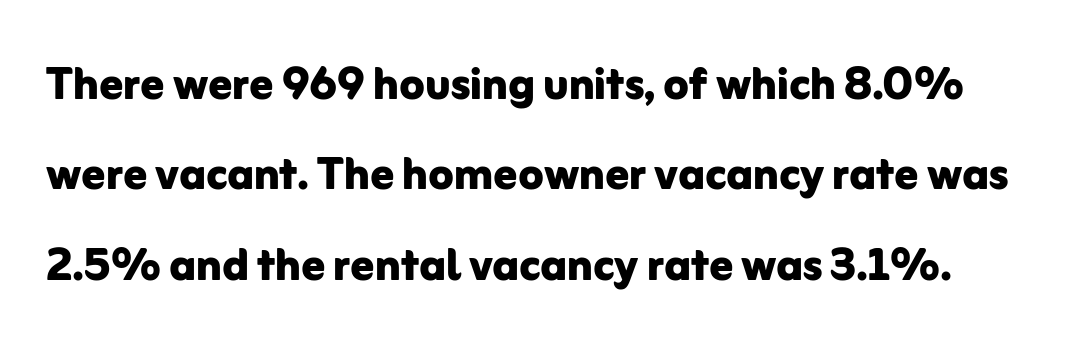
Q: Is the text bold? A: Yes.
Q: Is the text italic (slanted)? A: No, it is upright.
Q: Is the typeface a serif or a sans-serif typeface? A: Sans-serif.
Q: Is the text underlined? A: No.
Q: Is the spacing between letters normal or unusually wide? A: Normal.
Q: Is the spacing between lines tight, normal or loose? A: Normal.
Q: Width (condensed, normal, or wide)? A: Normal.
Q: Stroke contrast? A: Low.
Q: x-height? A: Medium.
Q: Monospaced? A: No.
